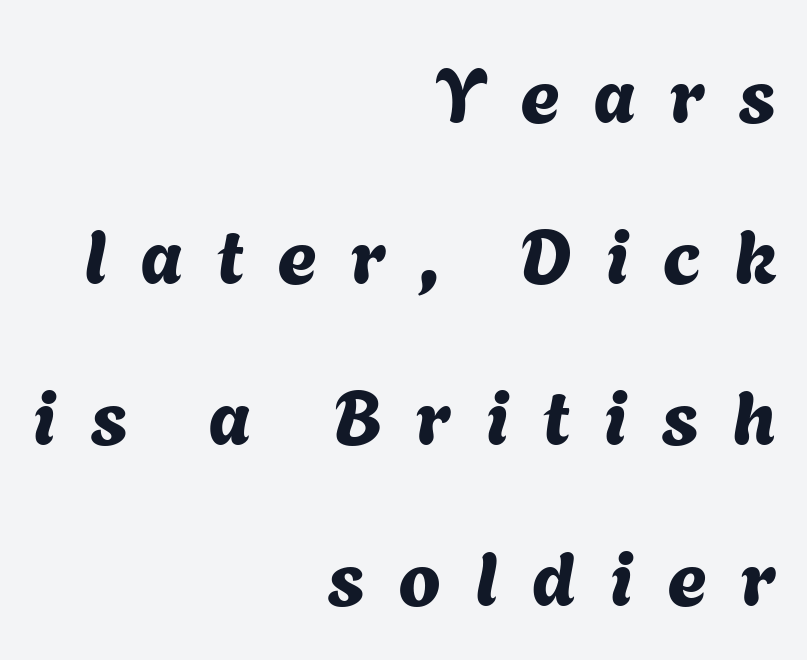
{"serif": "no", "width": "normal", "stroke_contrast": "medium", "x_height": "medium", "monospaced": "no", "underline": "no", "align": "right", "line_spacing": "loose", "line_spacing_ratio": 2.12, "letter_spacing": "wide", "letter_spacing_em": 0.44, "glyph_px": 76}
